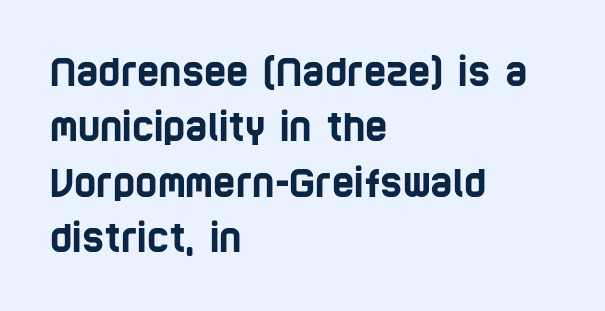
{"serif": "no", "width": "condensed", "stroke_contrast": "low", "x_height": "large", "monospaced": "no", "underline": "no", "align": "left", "line_spacing": "normal", "line_spacing_ratio": 1.46, "letter_spacing": "normal", "letter_spacing_em": 0.0, "glyph_px": 38}
